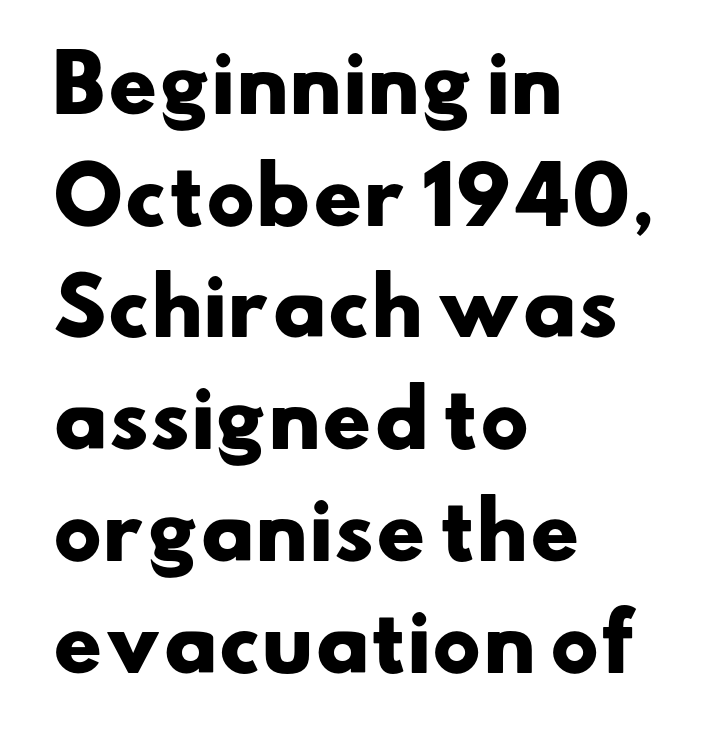
Q: Is the text bold? A: Yes.
Q: Is the typeface a serif or a sans-serif typeface? A: Sans-serif.
Q: Is the text underlined? A: No.
Q: How is the paragraph aligned? A: Left-aligned.
Q: Is the spacing between letters normal or unusually wide? A: Normal.
Q: Is the spacing between lines tight, normal or loose? A: Normal.
Q: Width (condensed, normal, or wide)? A: Wide.
Q: Stroke contrast? A: Low.
Q: x-height? A: Small.
Q: Monospaced? A: No.
